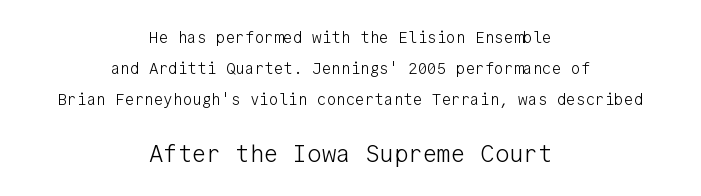
The image shows 24 px text type, upright; set centered, loose line spacing (1.94x), normal letter spacing, not underlined; the second (bottom) block is 1.5x larger.
